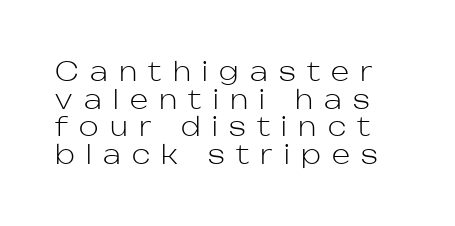
The image shows 26 px text type, upright; set tight line spacing (1.06x), unusually wide letter spacing (+0.44 em), not underlined.
